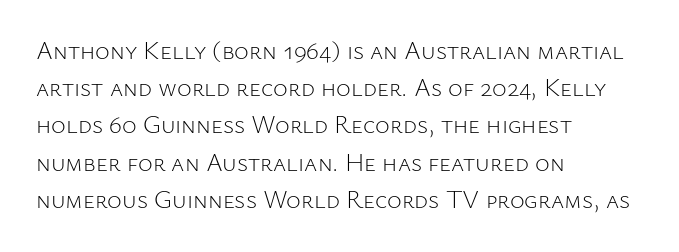
Q: Is the text bold? A: No.
Q: Is the text italic (slanted)? A: No, it is upright.
Q: Is the text underlined? A: No.
Q: How is the paragraph aligned? A: Left-aligned.
Q: Is the spacing between letters normal or unusually wide? A: Normal.
Q: Is the spacing between lines tight, normal or loose? A: Normal.
